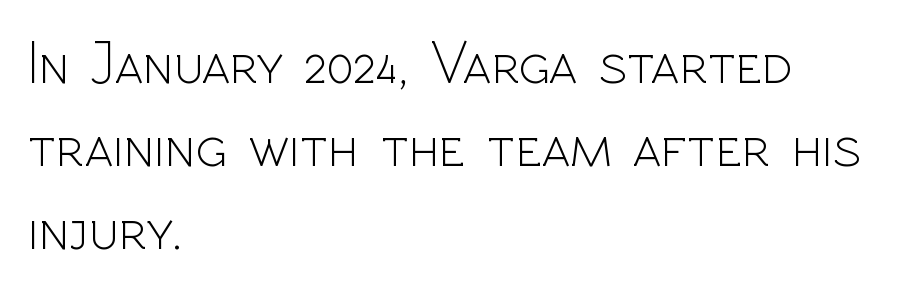
Q: Is the text bold? A: No.
Q: Is the text italic (slanted)? A: No, it is upright.
Q: Is the typeface a serif or a sans-serif typeface? A: Sans-serif.
Q: Is the text underlined? A: No.
Q: How is the paragraph aligned? A: Left-aligned.
Q: Is the spacing between letters normal or unusually wide? A: Normal.
Q: Is the spacing between lines tight, normal or loose? A: Normal.
Q: Width (condensed, normal, or wide)? A: Normal.
Q: x-height? A: Medium.
Q: Monospaced? A: No.
